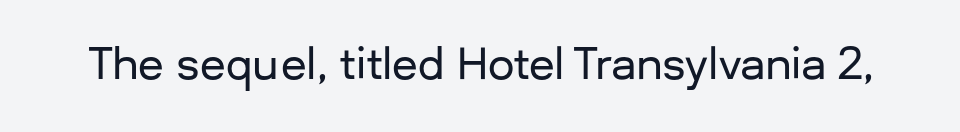
Q: Is the text italic (slanted)? A: No, it is upright.
Q: Is the typeface a serif or a sans-serif typeface? A: Sans-serif.
Q: Is the text underlined? A: No.
Q: Is the spacing between letters normal or unusually wide? A: Normal.
Q: Width (condensed, normal, or wide)? A: Normal.
Q: Stroke contrast? A: Low.
Q: x-height? A: Medium.
Q: Monospaced? A: No.
